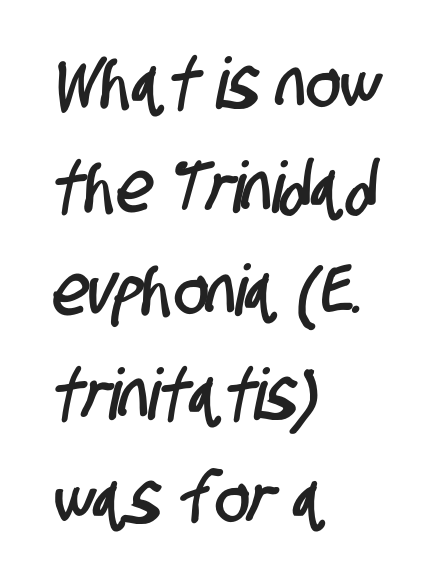
The image shows 71 px condensed sans-serif type; set left-aligned, normal line spacing (1.46x), normal letter spacing, not underlined; low stroke contrast and a large x-height.
